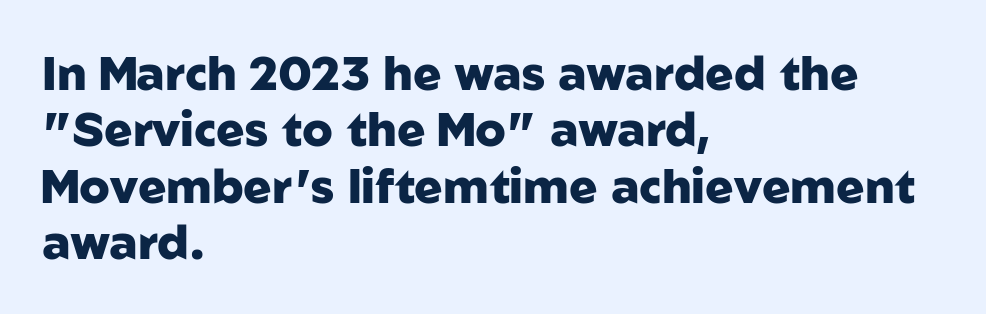
The sample has been set heavy, in full bold. Note the varied advance widths — an 'i' is clearly narrower than an 'm'. The lettering holds an erect, upright posture throughout. Only glyphs here, with clear space below each row. Compared with typical body copy, the letter spacing here is the same.
